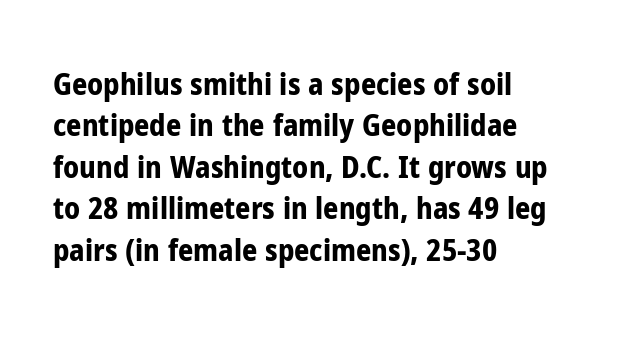
The image shows 30 px bold, condensed sans-serif type, upright; set left-aligned, normal line spacing (1.38x), normal letter spacing, not underlined; low stroke contrast and a medium x-height.
